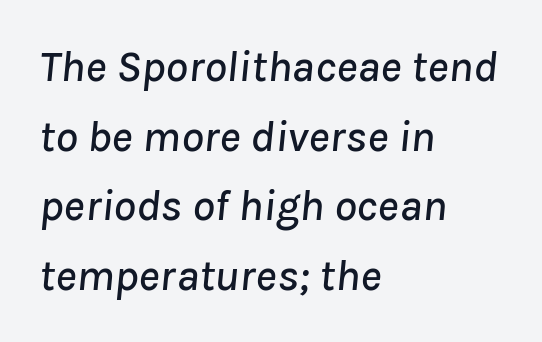
Q: Is the text italic (slanted)? A: Yes, it leans right by about 8 degrees.
Q: Is the text underlined? A: No.
Q: How is the paragraph aligned? A: Left-aligned.
Q: Is the spacing between letters normal or unusually wide? A: Normal.
Q: Is the spacing between lines tight, normal or loose? A: Normal.
Q: Width (condensed, normal, or wide)? A: Normal.
Q: Stroke contrast? A: Low.
Q: x-height? A: Medium.
Q: Monospaced? A: No.
